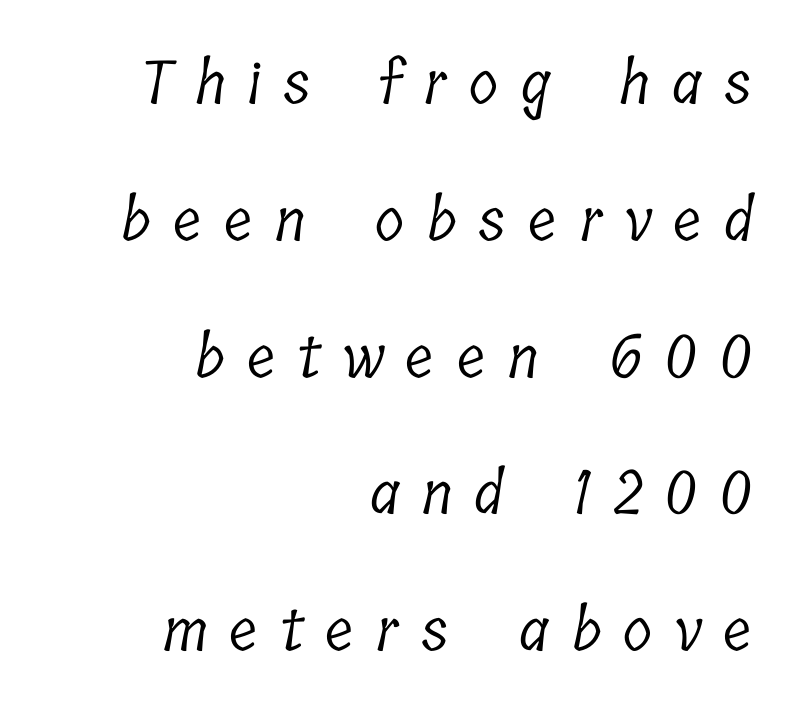
The image shows 60 px light, condensed serif type; set right-aligned, loose line spacing (2.28x), unusually wide letter spacing (+0.37 em), not underlined; low stroke contrast and a medium x-height.
